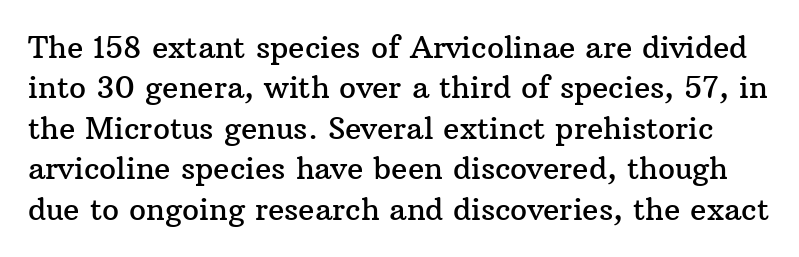
The image shows 30 px serif type, upright; set normal line spacing (1.35x), normal letter spacing, not underlined; medium stroke contrast and a medium x-height.
